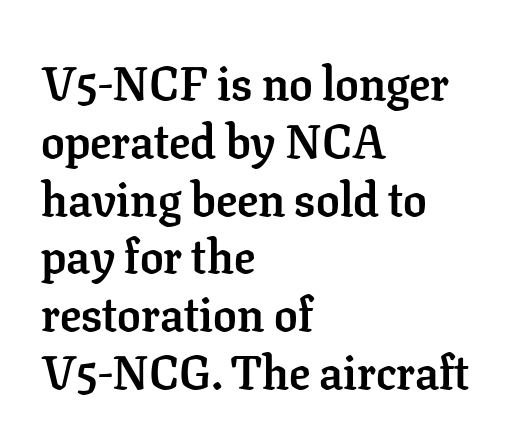
{"serif": "yes", "italic": "no", "bold": "yes", "weight": "semibold", "width": "normal", "stroke_contrast": "low", "x_height": "medium", "monospaced": "no", "underline": "no", "align": "left", "line_spacing_ratio": 1.23, "letter_spacing": "normal", "letter_spacing_em": 0.0, "glyph_px": 47}
